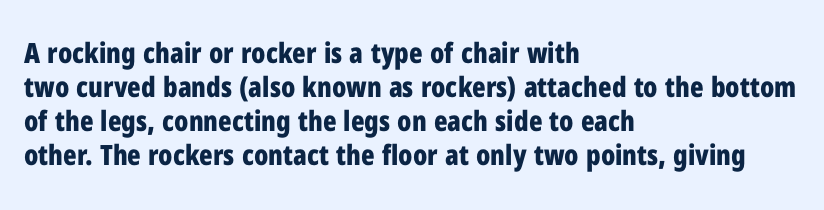
{"serif": "no", "italic": "no", "bold": "yes", "weight": "bold", "width": "condensed", "stroke_contrast": "low", "x_height": "medium", "monospaced": "no", "underline": "no", "align": "left", "line_spacing_ratio": 1.21, "letter_spacing": "normal", "letter_spacing_em": 0.0, "glyph_px": 28}
